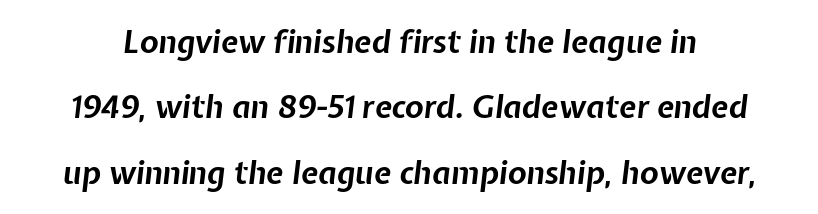
The image shows 31 px bold type, italic (leaning right); set loose line spacing (2.11x), normal letter spacing, not underlined; low stroke contrast and a medium x-height.
